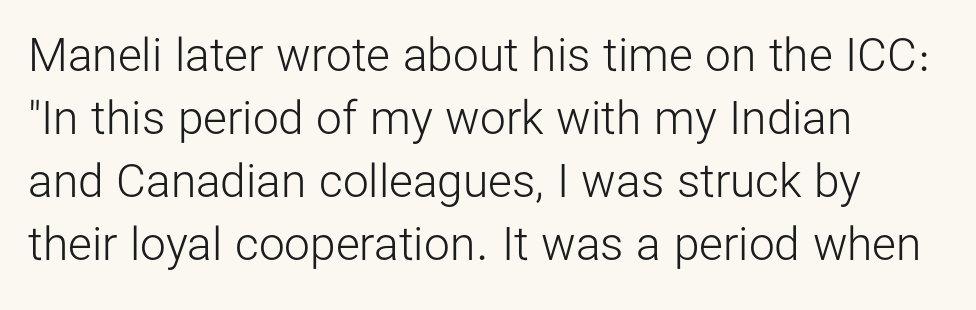
The font's upright variant was chosen for this text. Rows of type keep a routine distance in the vertical direction. Think of a printed novel: that variable character pitch is what you see here. Short and long lines alike share a common starting point at left. Check the space under the baseline: it is left empty. The letterforms sit shoulder to shoulder at normal distance.
